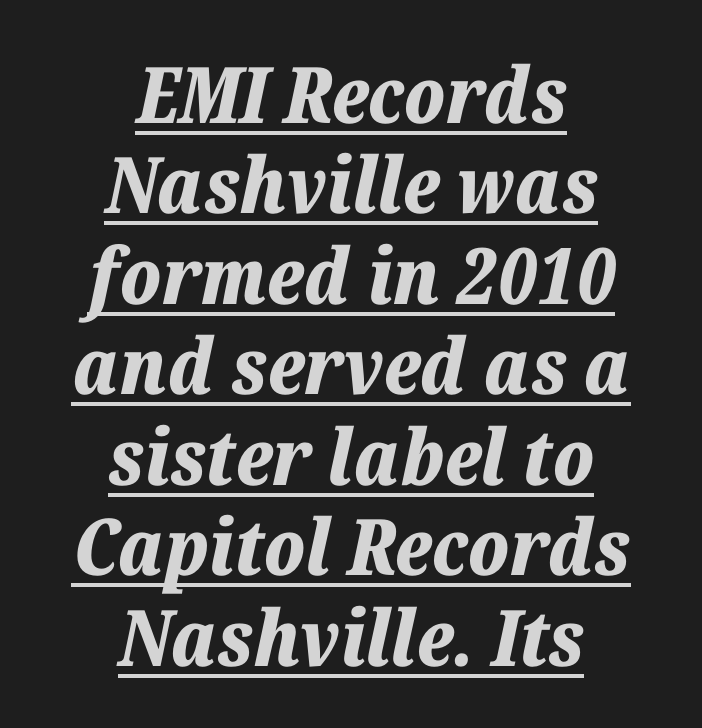
Q: Is the text bold? A: Yes.
Q: Is the text italic (slanted)? A: Yes, it leans right by about 12 degrees.
Q: Is the text underlined? A: Yes.
Q: How is the paragraph aligned? A: Centered.
Q: Is the spacing between letters normal or unusually wide? A: Normal.
Q: Width (condensed, normal, or wide)? A: Normal.
Q: Stroke contrast? A: Low.
Q: x-height? A: Medium.
Q: Monospaced? A: No.
